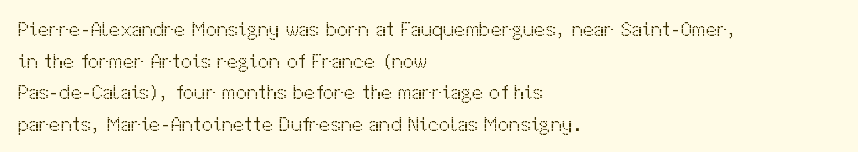
{"italic": "no", "bold": "no", "underline": "no", "align": "left", "line_spacing": "normal", "line_spacing_ratio": 1.58, "letter_spacing": "normal", "letter_spacing_em": 0.0, "glyph_px": 20}
